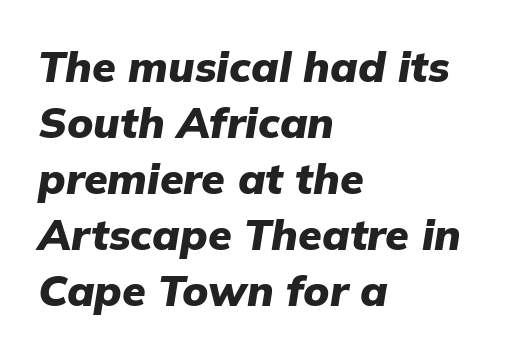
{"italic": "yes", "lean": "right", "slant_degrees": 9, "bold": "yes", "weight": "heavy", "width": "normal", "stroke_contrast": "low", "x_height": "medium", "monospaced": "no", "underline": "no", "align": "left", "line_spacing": "normal", "line_spacing_ratio": 1.3, "letter_spacing": "normal", "letter_spacing_em": 0.0, "glyph_px": 43}
